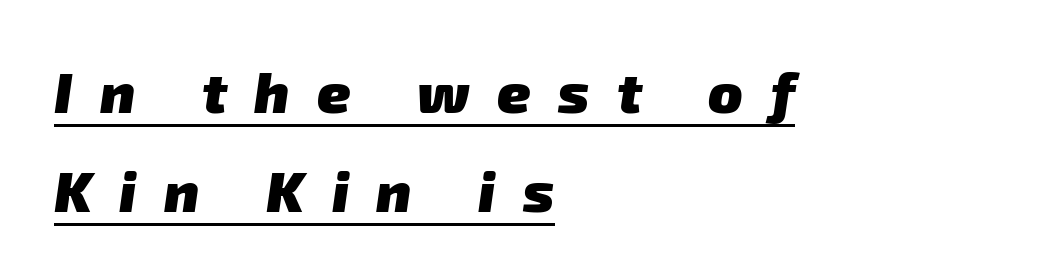
The image shows 57 px heavy sans-serif type; set left-aligned, line spacing 1.73x, unusually wide letter spacing (+0.48 em), underlined; low stroke contrast and a medium x-height.
